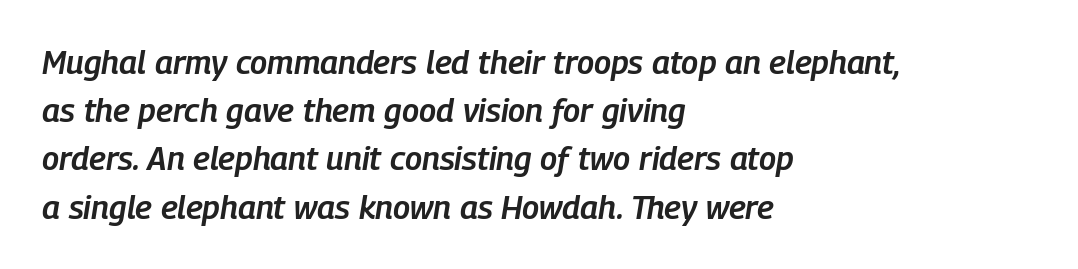
Q: Is the text bold? A: Semi-bold.
Q: Is the text italic (slanted)? A: Yes, it leans right by about 9 degrees.
Q: Is the text underlined? A: No.
Q: How is the paragraph aligned? A: Left-aligned.
Q: Is the spacing between letters normal or unusually wide? A: Normal.
Q: Is the spacing between lines tight, normal or loose? A: Normal.
Q: Width (condensed, normal, or wide)? A: Condensed.
Q: Stroke contrast? A: Low.
Q: x-height? A: Medium.
Q: Monospaced? A: No.
